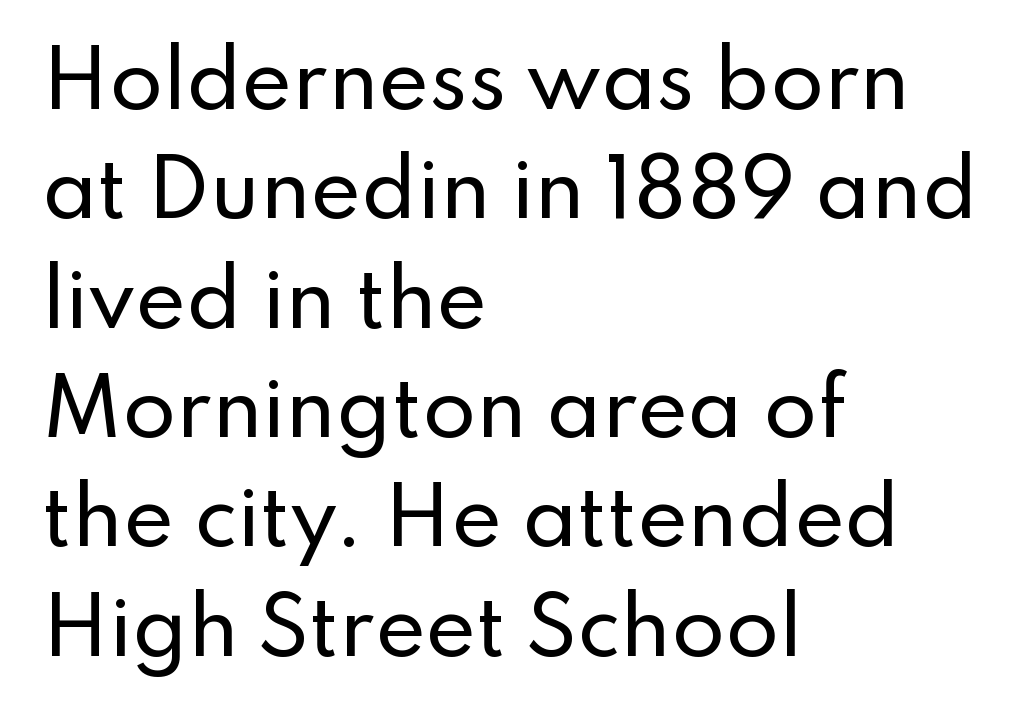
{"serif": "no", "italic": "no", "width": "normal", "stroke_contrast": "low", "x_height": "small", "monospaced": "no", "underline": "no", "align": "left", "line_spacing": "normal", "line_spacing_ratio": 1.42, "letter_spacing": "normal", "letter_spacing_em": 0.0, "glyph_px": 77}
